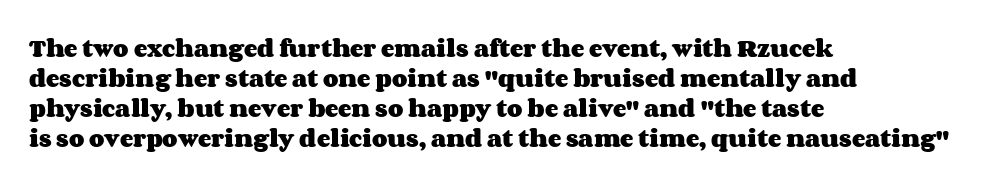
{"italic": "no", "bold": "yes", "underline": "no", "align": "left", "line_spacing": "normal", "line_spacing_ratio": 1.5, "letter_spacing": "normal", "letter_spacing_em": 0.0, "glyph_px": 20}
